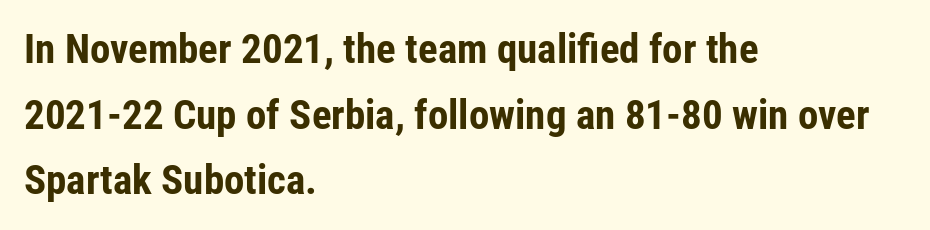
The image shows 41 px bold, condensed sans-serif type, upright; set left-aligned, normal line spacing (1.6x), normal letter spacing, not underlined; low stroke contrast and a medium x-height.
